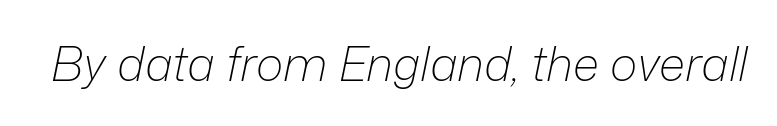
No extra tracking has been applied to these lines. Here the designer chose a conventional face with non-uniform glyph widths. This sample uses an oblique cut, with every glyph tilted off the vertical. Vertical stems look standard width or narrower in stroke. Check the space under the baseline: it is left empty.
